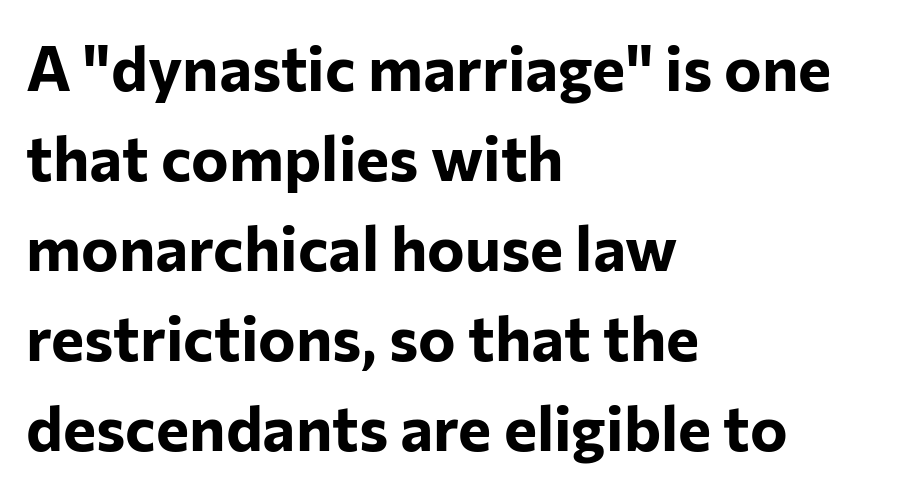
This is roman type, the default non-slanted kind. Descenders hang freely into open space. Regarding serifs, this sample does without them. These lines keep a tight, regular rhythm from letter to letter.
